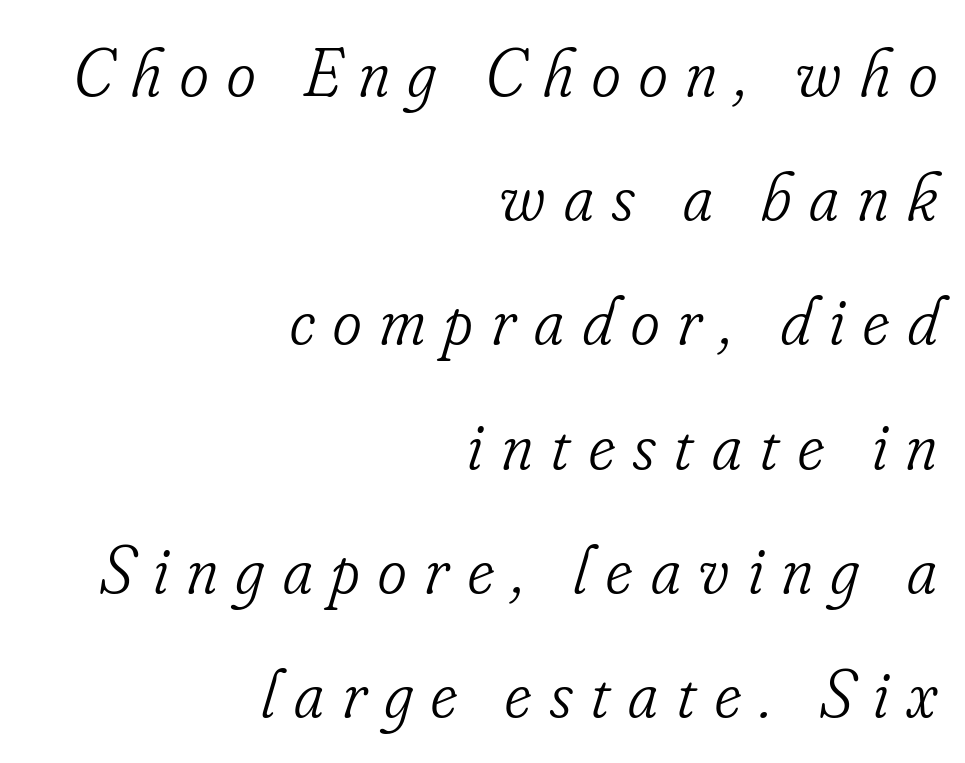
The face used here is seriffed, in the tradition of book romans. Ink coverage per letter is moderate at most. Visually the block forms a straight wall on the right and a jagged coastline on the left. The lettering tilts uniformly, giving the passage an italic look.
